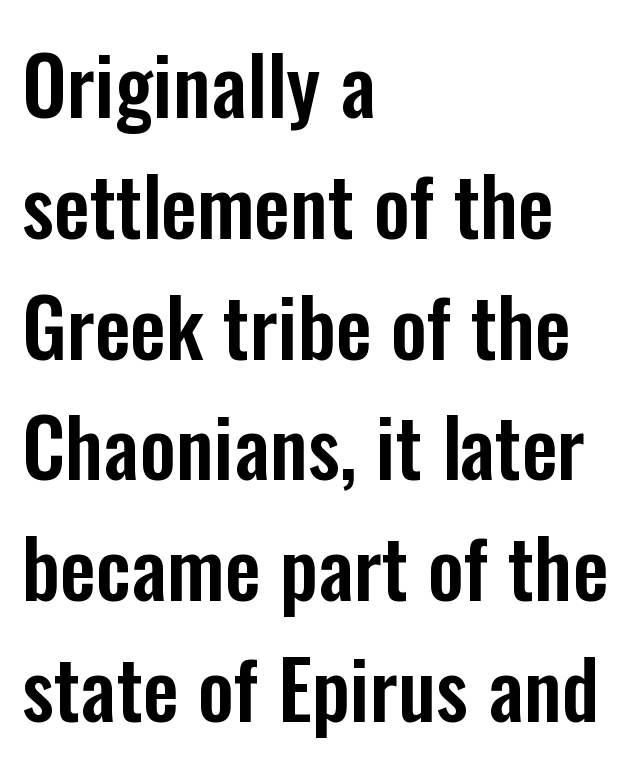
Q: Is the text italic (slanted)? A: No, it is upright.
Q: Is the typeface a serif or a sans-serif typeface? A: Sans-serif.
Q: Is the text underlined? A: No.
Q: How is the paragraph aligned? A: Left-aligned.
Q: Is the spacing between letters normal or unusually wide? A: Normal.
Q: Is the spacing between lines tight, normal or loose? A: Normal.
Q: Width (condensed, normal, or wide)? A: Condensed.
Q: Stroke contrast? A: Low.
Q: x-height? A: Medium.
Q: Monospaced? A: No.
